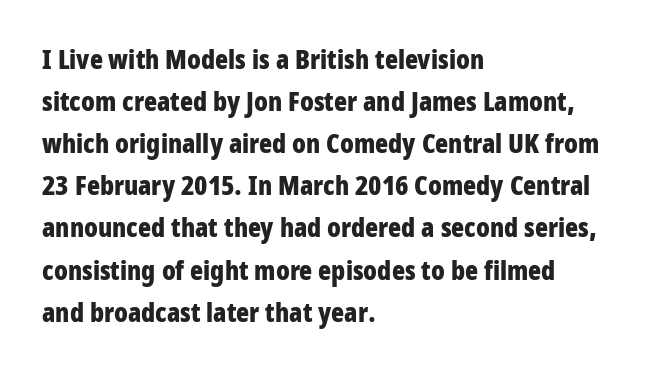
{"italic": "no", "bold": "yes", "underline": "no", "align": "left", "line_spacing": "normal", "line_spacing_ratio": 1.56, "letter_spacing": "normal", "letter_spacing_em": 0.0, "glyph_px": 27}
